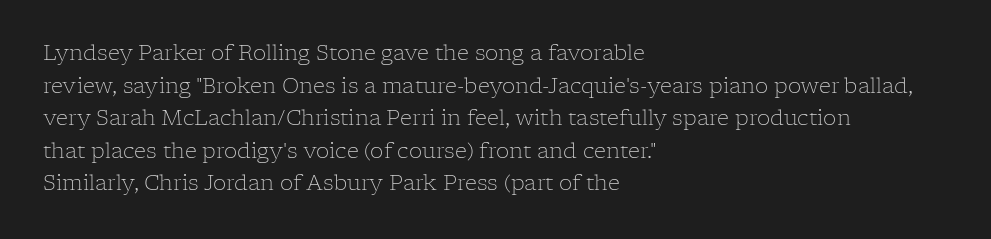
Q: Is the text bold? A: No.
Q: Is the text italic (slanted)? A: No, it is upright.
Q: Is the text underlined? A: No.
Q: How is the paragraph aligned? A: Left-aligned.
Q: Is the spacing between letters normal or unusually wide? A: Normal.
Q: Is the spacing between lines tight, normal or loose? A: Normal.
